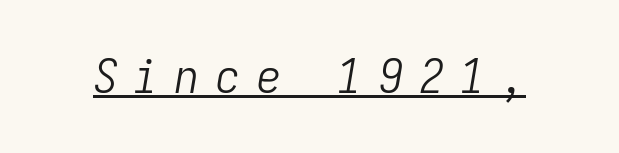
{"italic": "yes", "lean": "right", "slant_degrees": 9, "bold": "no", "weight": "light", "width": "condensed", "stroke_contrast": "low", "x_height": "medium", "monospaced": "yes", "underline": "yes", "letter_spacing": "wide", "letter_spacing_em": 0.35, "glyph_px": 48}
